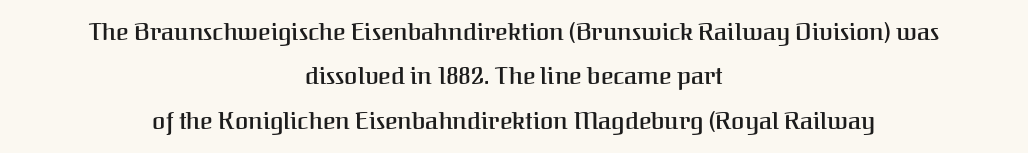
Q: Is the text bold? A: Semi-bold.
Q: Is the text italic (slanted)? A: No, it is upright.
Q: Is the text underlined? A: No.
Q: How is the paragraph aligned? A: Centered.
Q: Is the spacing between letters normal or unusually wide? A: Normal.
